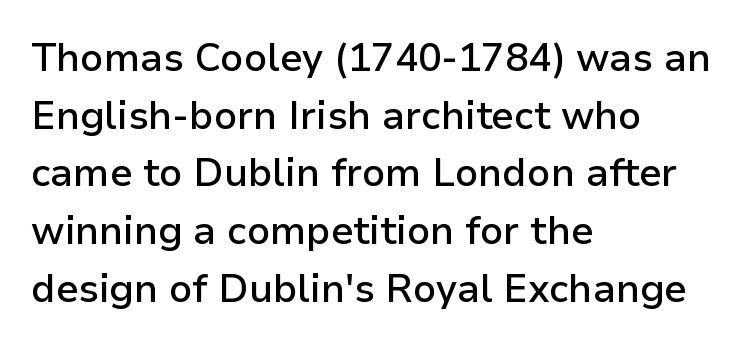
The image shows 39 px semibold sans-serif type, upright; set left-aligned, normal line spacing (1.48x), normal letter spacing, not underlined; low stroke contrast and a medium x-height.
